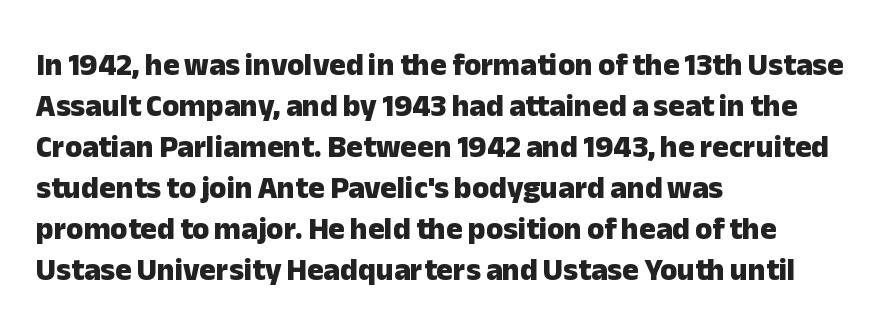
Do the characters align in a grid? No, the font is proportional. Classification — sans serif. Emphasis by weight is at full strength: bold. Summary of vertical rhythm: regular, with standard interline spacing.
